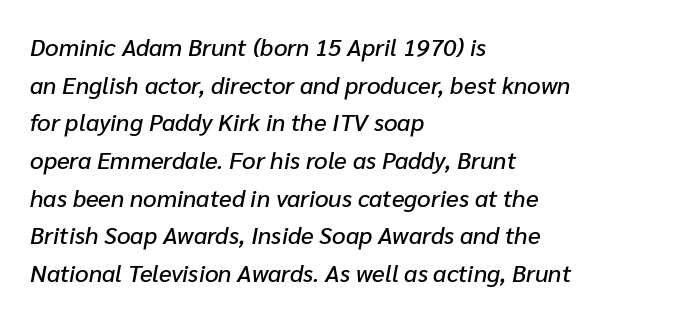
Students, observe: this is what conventionally led text looks like. The zone under the glyphs is completely vacant. A student would call this left alignment; a typographer would say flush left, rag right. Slant detected: the letters are inclined. Each word holds together tightly as a unit, with standard inter-letter gaps.
